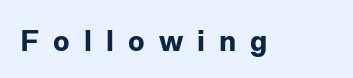
The image shows 30 px bold sans-serif type, upright; set unusually wide letter spacing (+0.47 em), not underlined; low stroke contrast and a medium x-height.
